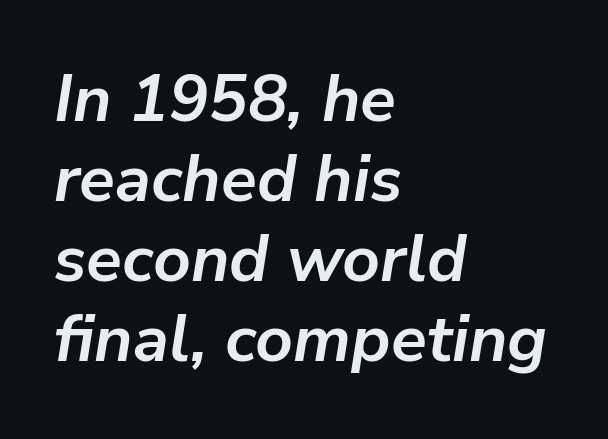
The passage shown is not underscored anywhere. Each letter keeps its own natural width here, so spacing adapts to shape. Heavy-handed strokes throughout: this text is bold. There is no visible air inserted between adjacent glyphs.
